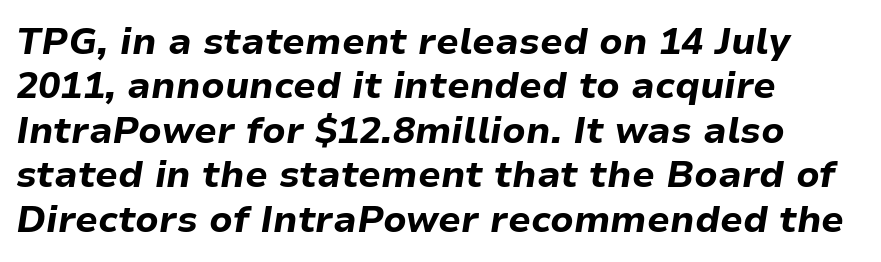
The image shows 37 px bold type, italic (leaning right); set left-aligned, line spacing 1.2x, normal letter spacing, not underlined; low stroke contrast and a medium x-height.
